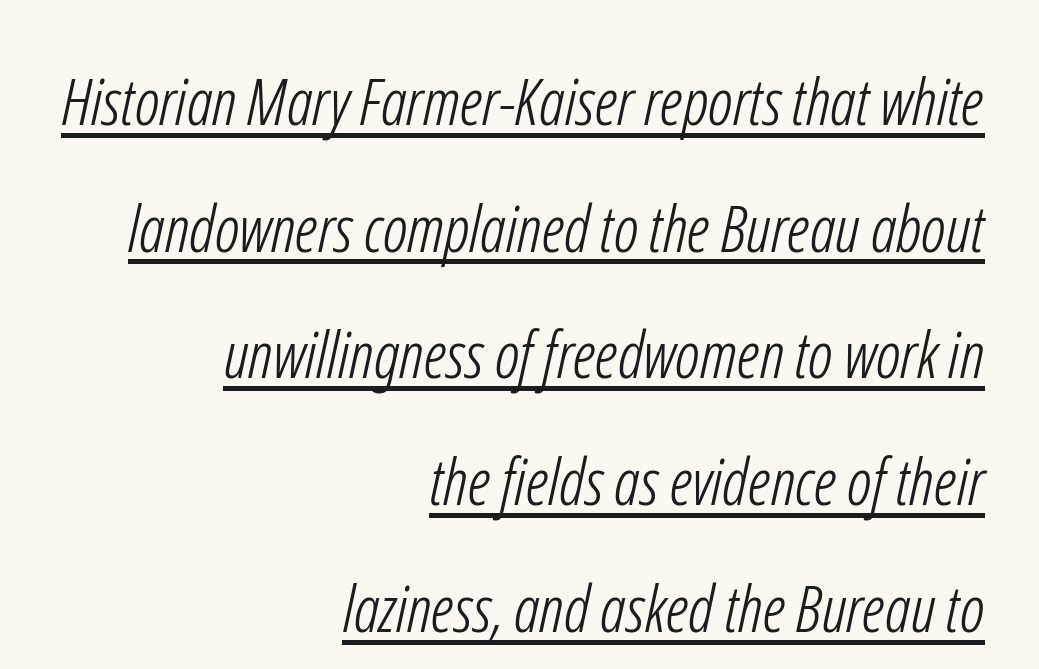
Q: Is the text bold? A: No.
Q: Is the typeface a serif or a sans-serif typeface? A: Sans-serif.
Q: Is the text underlined? A: Yes.
Q: How is the paragraph aligned? A: Right-aligned.
Q: Is the spacing between letters normal or unusually wide? A: Normal.
Q: Is the spacing between lines tight, normal or loose? A: Loose.
Q: Width (condensed, normal, or wide)? A: Condensed.
Q: Stroke contrast? A: Low.
Q: x-height? A: Medium.
Q: Monospaced? A: No.
